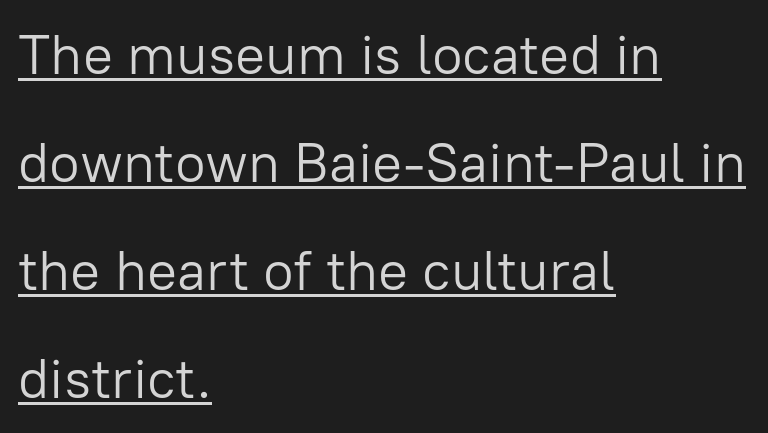
Q: Is the text bold? A: No.
Q: Is the text italic (slanted)? A: No, it is upright.
Q: Is the typeface a serif or a sans-serif typeface? A: Sans-serif.
Q: Is the text underlined? A: Yes.
Q: How is the paragraph aligned? A: Left-aligned.
Q: Is the spacing between letters normal or unusually wide? A: Normal.
Q: Is the spacing between lines tight, normal or loose? A: Loose.
Q: Width (condensed, normal, or wide)? A: Normal.
Q: Stroke contrast? A: Low.
Q: x-height? A: Medium.
Q: Monospaced? A: No.
